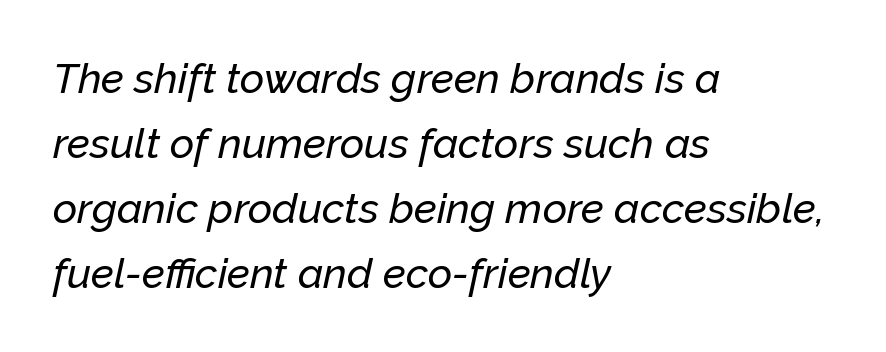
The image shows 42 px text type, italic (leaning right); set left-aligned, normal line spacing (1.55x), normal letter spacing, not underlined; low stroke contrast and a medium x-height.
